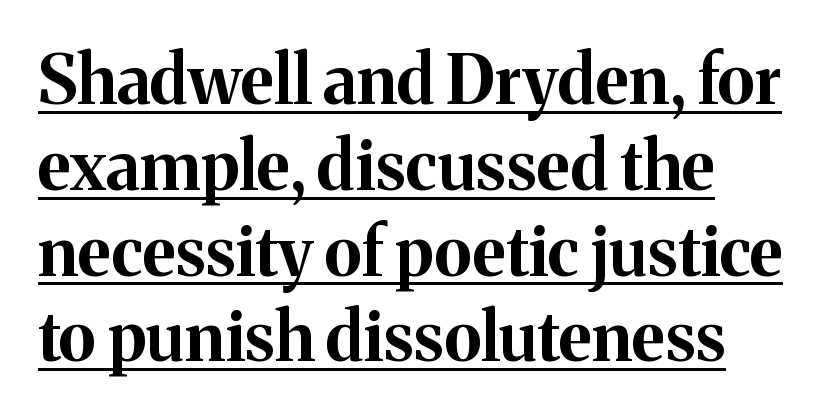
Q: Is the text bold? A: Yes.
Q: Is the text italic (slanted)? A: No, it is upright.
Q: Is the typeface a serif or a sans-serif typeface? A: Serif.
Q: Is the text underlined? A: Yes.
Q: Is the spacing between letters normal or unusually wide? A: Normal.
Q: Is the spacing between lines tight, normal or loose? A: Normal.
Q: Width (condensed, normal, or wide)? A: Normal.
Q: Stroke contrast? A: Medium.
Q: x-height? A: Medium.
Q: Monospaced? A: No.
